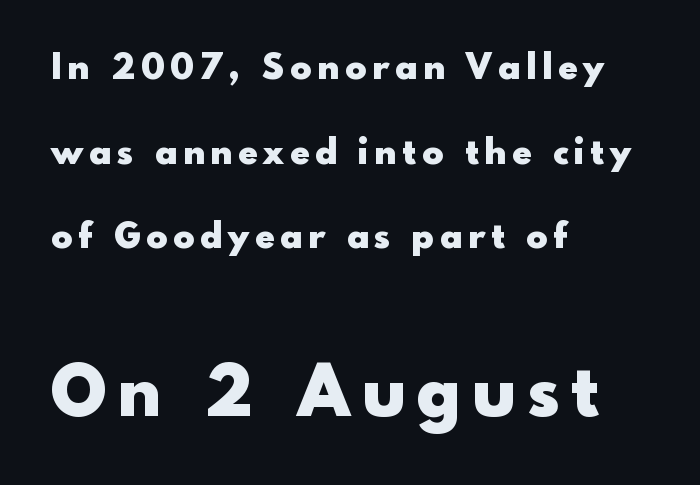
{"serif": "no", "italic": "no", "bold": "yes", "weight": "heavy", "width": "normal", "x_height": "small", "monospaced": "no", "underline": "no", "align": "left", "line_spacing": "loose", "line_spacing_ratio": 2.42, "larger_block": "second", "size_ratio": 2.0, "glyph_px": 70}
